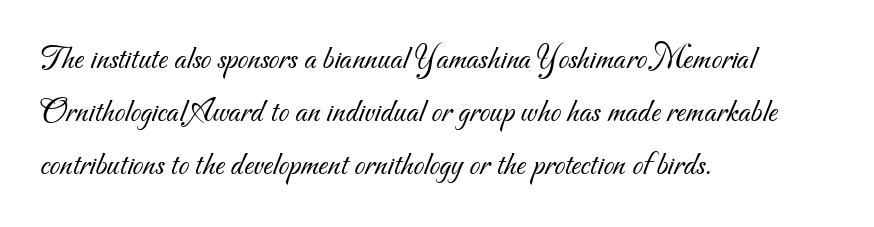
Whoever set this chose a conventional vertical rhythm. The paragraph has a hard left edge and a soft right edge. Serif or sans? Sans — the stroke terminals are bare. Is this a fixed-width face? No — the glyphs have proportional, varying widths. Is the type heavy? It reads as light-to-regular instead. No word sits above an underline.
